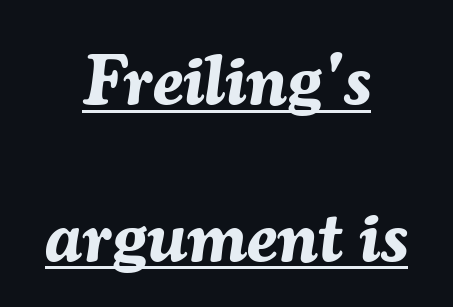
Q: Is the text bold? A: Yes.
Q: Is the text italic (slanted)? A: Yes, it leans right by about 7 degrees.
Q: Is the text underlined? A: Yes.
Q: How is the paragraph aligned? A: Centered.
Q: Is the spacing between letters normal or unusually wide? A: Normal.
Q: Is the spacing between lines tight, normal or loose? A: Loose.
Q: Width (condensed, normal, or wide)? A: Normal.
Q: Stroke contrast? A: Medium.
Q: x-height? A: Medium.
Q: Monospaced? A: No.
